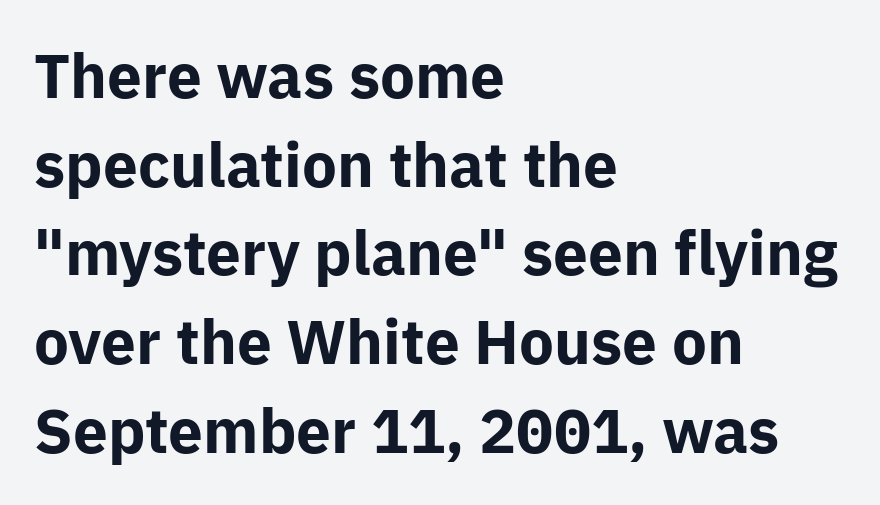
{"serif": "no", "italic": "no", "bold": "yes", "weight": "bold", "width": "normal", "stroke_contrast": "low", "x_height": "medium", "monospaced": "no", "underline": "no", "align": "left", "line_spacing": "normal", "line_spacing_ratio": 1.43, "letter_spacing": "normal", "letter_spacing_em": 0.0, "glyph_px": 62}
